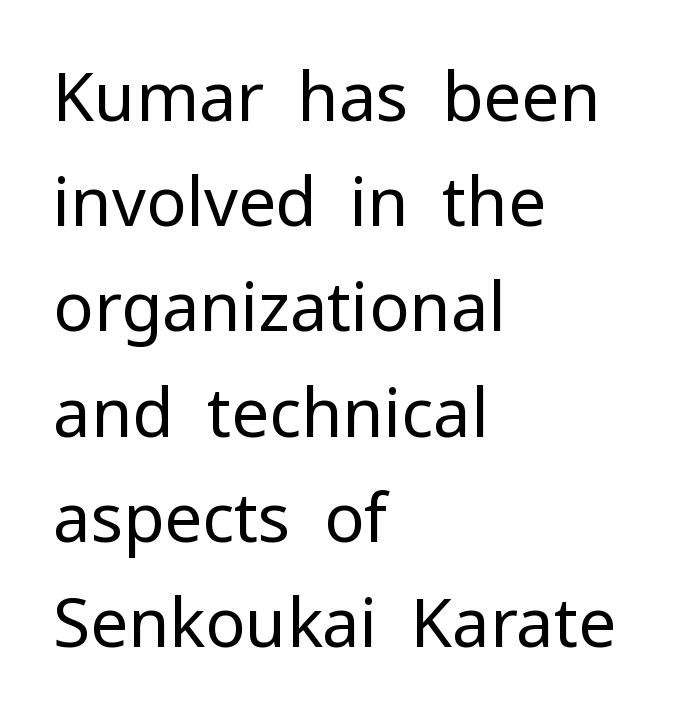
The image shows 67 px regular-weight sans-serif type, upright; set left-aligned, normal line spacing (1.57x), normal letter spacing, not underlined; low stroke contrast and a medium x-height.
